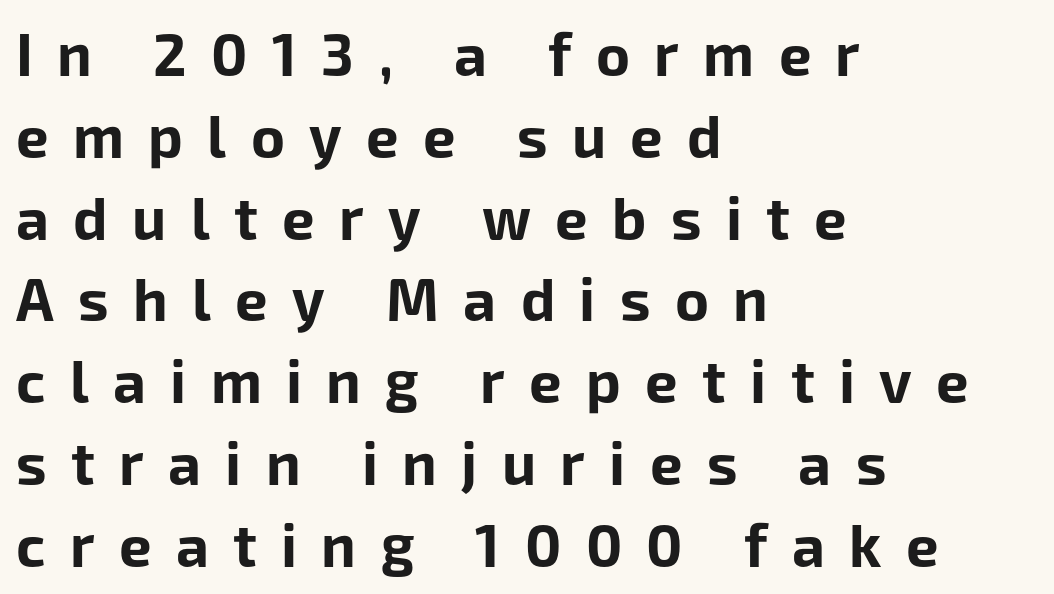
Q: Is the text bold? A: Yes.
Q: Is the text italic (slanted)? A: No, it is upright.
Q: Is the typeface a serif or a sans-serif typeface? A: Sans-serif.
Q: Is the text underlined? A: No.
Q: How is the paragraph aligned? A: Left-aligned.
Q: Is the spacing between letters normal or unusually wide? A: Unusually wide.
Q: Is the spacing between lines tight, normal or loose? A: Normal.
Q: Width (condensed, normal, or wide)? A: Normal.
Q: Stroke contrast? A: Low.
Q: x-height? A: Medium.
Q: Monospaced? A: No.
